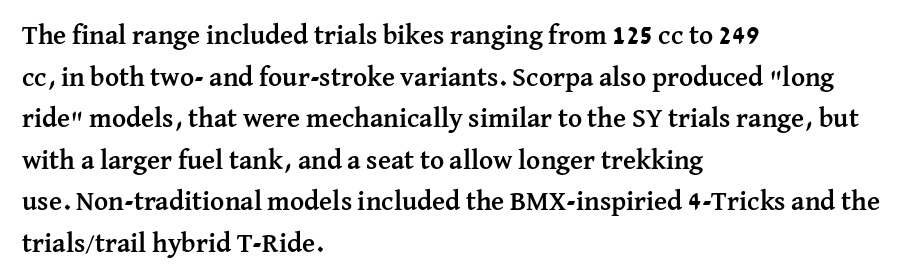
The image shows 27 px bold type, upright; set left-aligned, normal line spacing (1.54x), normal letter spacing, not underlined.
